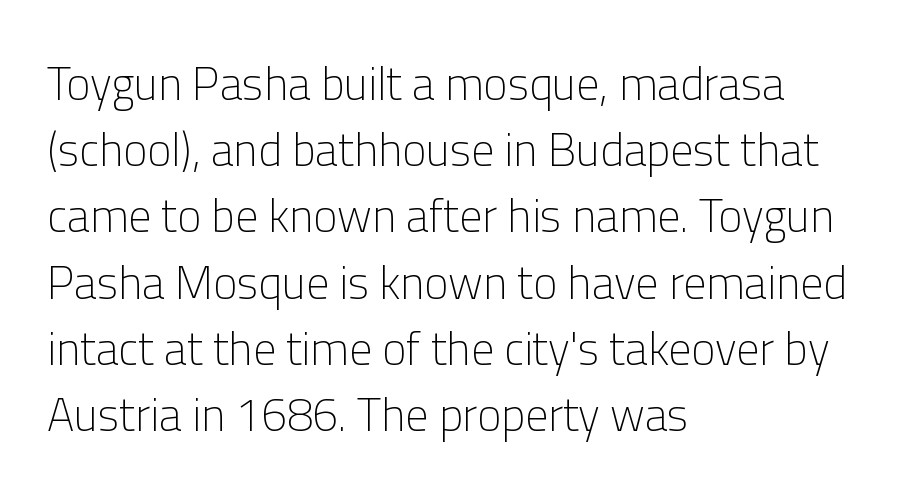
{"serif": "no", "italic": "no", "bold": "no", "weight": "light", "width": "normal", "stroke_contrast": "low", "x_height": "medium", "monospaced": "no", "underline": "no", "align": "left", "line_spacing": "normal", "line_spacing_ratio": 1.44, "letter_spacing": "normal", "letter_spacing_em": 0.0, "glyph_px": 46}
